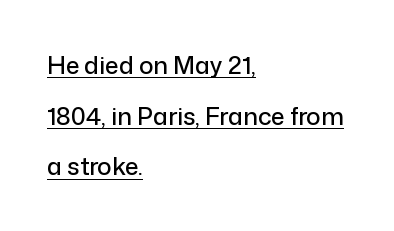
Observe the ordinary spacing: letters are neighbours, not strangers. The passage is arranged the way most books set body copy — flush left. The typesetter has applied underlining to the passage shown. The space between consecutive lines is lavish.
